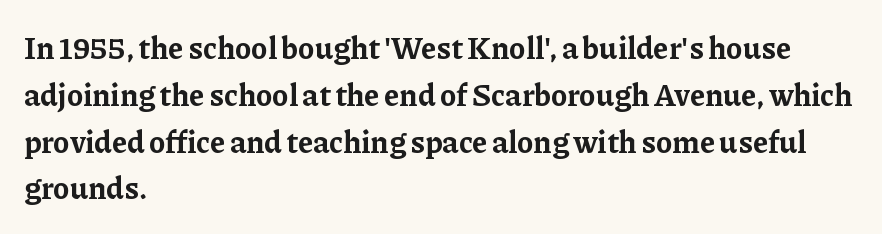
The image shows 31 px bold serif type, upright; set left-aligned, normal line spacing (1.51x), normal letter spacing, not underlined; low stroke contrast and a medium x-height.
